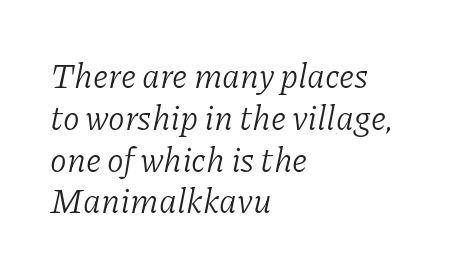
The image shows 34 px light serif type, italic (leaning right); set left-aligned, line spacing 1.23x, normal letter spacing, not underlined; low stroke contrast and a medium x-height.
